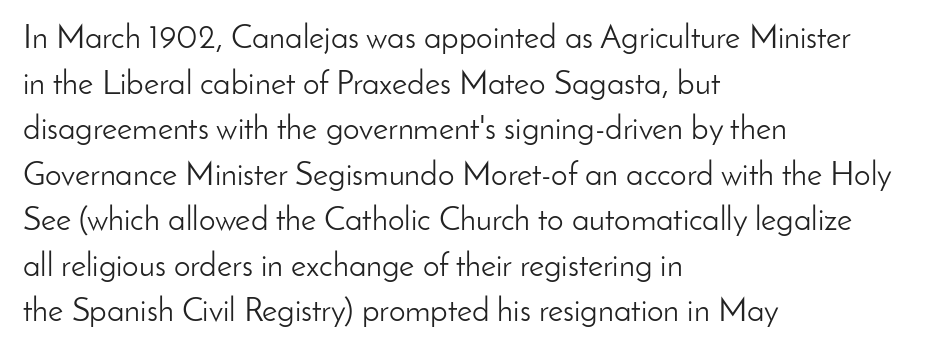
The image shows 33 px light sans-serif type, upright; set left-aligned, normal line spacing (1.38x), normal letter spacing, not underlined; low stroke contrast and a small x-height.
